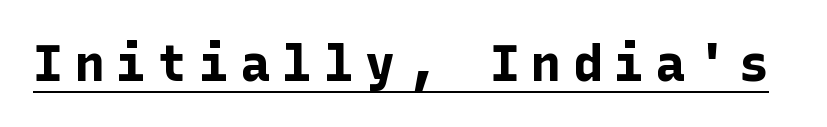
{"serif": "no", "italic": "no", "bold": "yes", "weight": "bold", "width": "normal", "stroke_contrast": "low", "x_height": "medium", "underline": "yes", "letter_spacing": "wide", "letter_spacing_em": 0.23, "glyph_px": 50}
